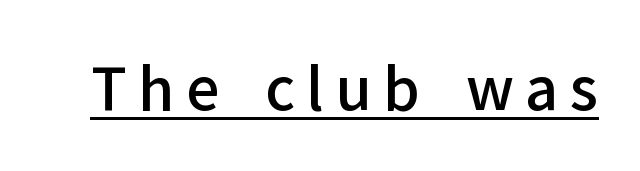
Compared with typical body copy, the letter spacing here is much looser. The lettering is marked with a stroke running underneath it. The glyphs in this specimen are sans serif. Varying glyph widths throughout — classic text-font behaviour. Students, this is semibold: more ink than regular, less than bold. The type sits square on the baseline with zero lean.
